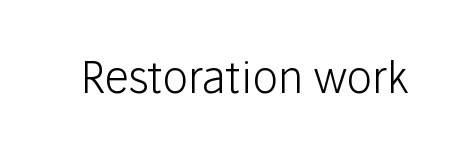
{"serif": "no", "italic": "no", "bold": "no", "weight": "light", "width": "normal", "stroke_contrast": "low", "x_height": "medium", "monospaced": "no", "underline": "no", "letter_spacing": "normal", "letter_spacing_em": 0.0, "glyph_px": 43}
